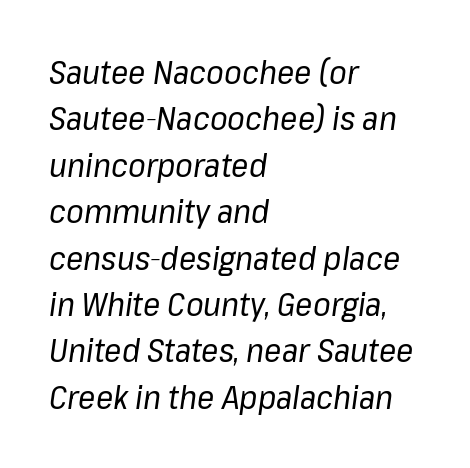
The image shows 32 px regular-weight type, italic (leaning right); set left-aligned, normal line spacing (1.45x), normal letter spacing, not underlined; low stroke contrast and a medium x-height.
